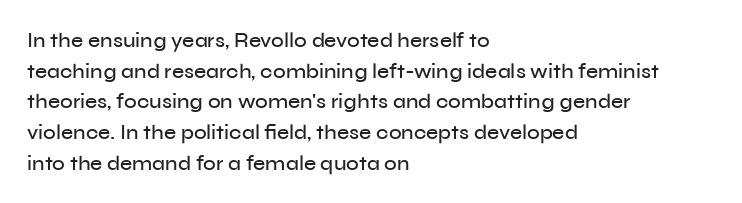
Q: Is the text italic (slanted)? A: No, it is upright.
Q: Is the text underlined? A: No.
Q: How is the paragraph aligned? A: Left-aligned.
Q: Is the spacing between letters normal or unusually wide? A: Normal.
Q: Is the spacing between lines tight, normal or loose? A: Normal.
